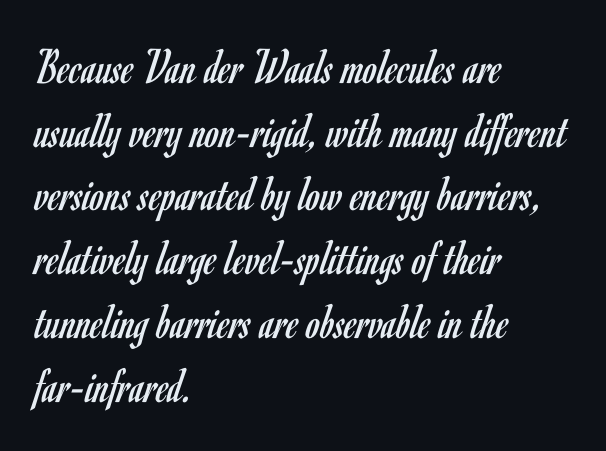
Caption: multi-line text, flush left, ragged right. A typesetter would call this proportional, since set widths differ per character. The block of text has a typical density, with ordinary space between rows. Observe the ordinary spacing: letters are neighbours, not strangers. Stem width sits at or under what a default text font uses.
